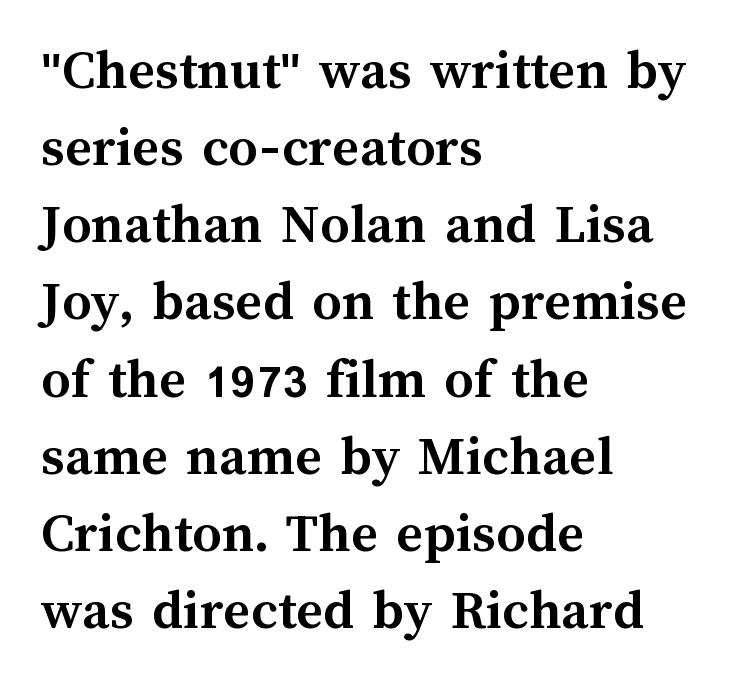
{"italic": "no", "bold": "yes", "weight": "semibold", "width": "normal", "stroke_contrast": "medium", "x_height": "medium", "monospaced": "no", "underline": "no", "align": "left", "line_spacing": "normal", "line_spacing_ratio": 1.33, "letter_spacing": "normal", "letter_spacing_em": 0.0, "glyph_px": 58}
